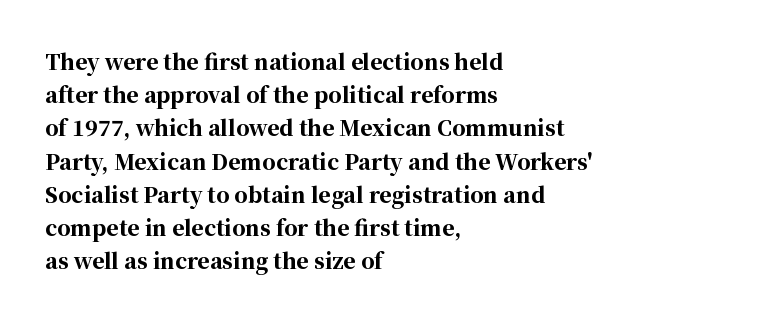
{"italic": "no", "bold": "yes", "underline": "no", "align": "left", "line_spacing": "normal", "line_spacing_ratio": 1.58, "letter_spacing": "normal", "letter_spacing_em": 0.0, "glyph_px": 21}
